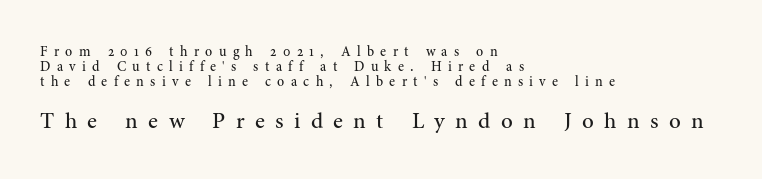
Q: Is the text bold? A: No.
Q: Is the text italic (slanted)? A: No, it is upright.
Q: Is the text underlined? A: No.
Q: How is the paragraph aligned? A: Left-aligned.
Q: Is the spacing between letters normal or unusually wide? A: Unusually wide.
Q: Is the spacing between lines tight, normal or loose? A: Tight.
Q: Which block of text is set in a larger size, the first (top) or the second (bottom)? A: The second (bottom) one.
